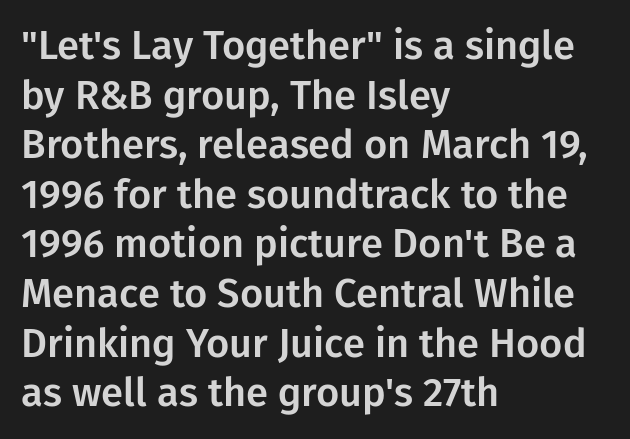
{"serif": "no", "italic": "no", "width": "normal", "stroke_contrast": "low", "x_height": "medium", "monospaced": "no", "underline": "no", "align": "left", "line_spacing_ratio": 1.24, "letter_spacing": "normal", "letter_spacing_em": 0.0, "glyph_px": 40}
